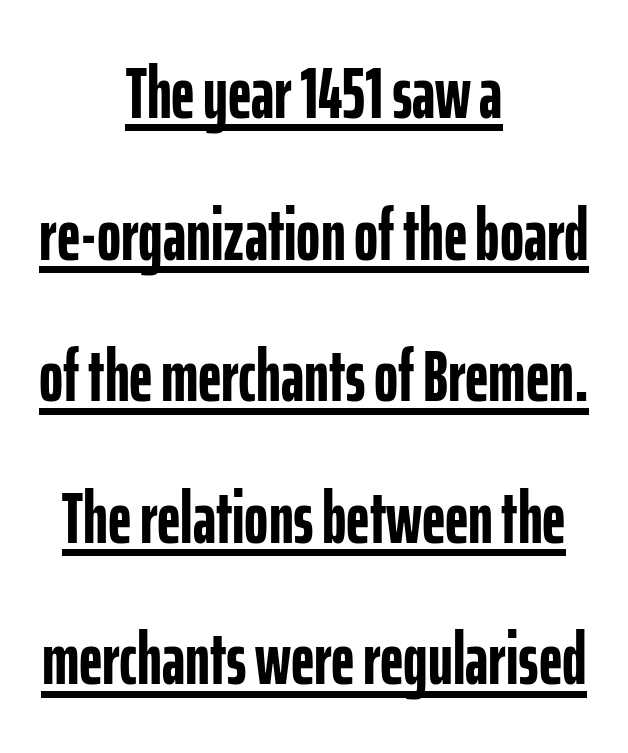
The image shows 73 px semibold, condensed sans-serif type, upright; set centered, loose line spacing (1.94x), normal letter spacing, underlined; low stroke contrast and a medium x-height.
